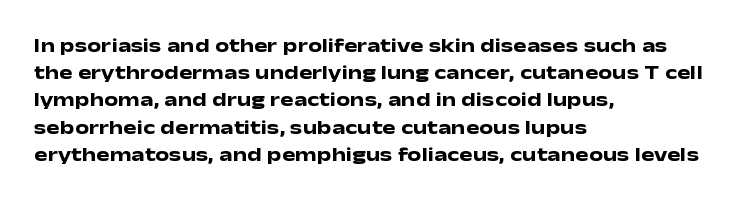
{"italic": "no", "bold": "yes", "underline": "no", "align": "left", "line_spacing": "normal", "line_spacing_ratio": 1.36, "letter_spacing": "normal", "letter_spacing_em": 0.0, "glyph_px": 20}
